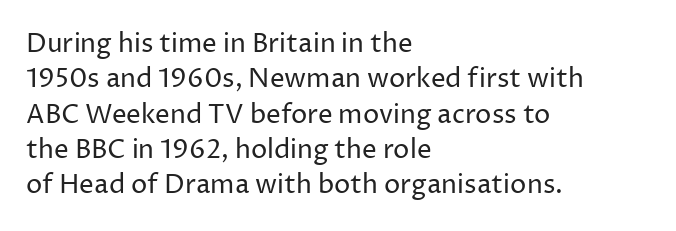
{"italic": "no", "bold": "no", "underline": "no", "align": "left", "line_spacing": "normal", "line_spacing_ratio": 1.36, "letter_spacing": "normal", "letter_spacing_em": 0.0, "glyph_px": 26}
